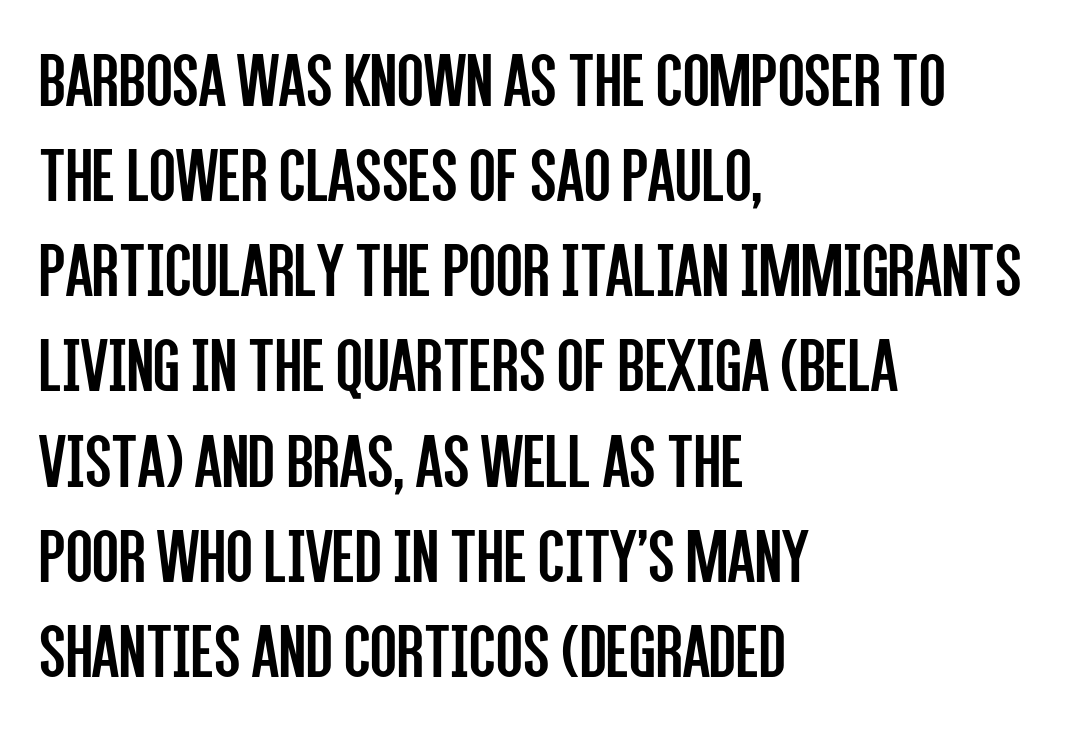
The image shows 78 px regular-weight, condensed sans-serif type, upright; set left-aligned, line spacing 1.22x, normal letter spacing, not underlined; low stroke contrast and a large x-height.
